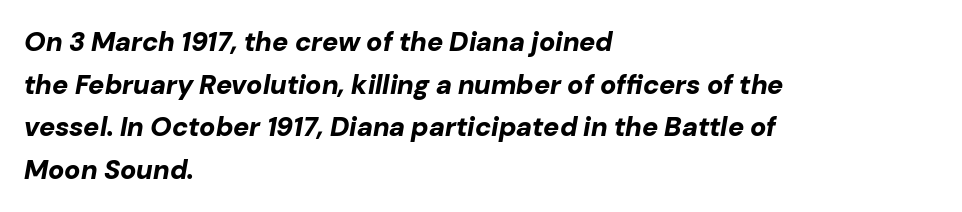
The image shows 27 px bold type, italic (leaning right); set left-aligned, normal line spacing (1.58x), normal letter spacing, not underlined.
